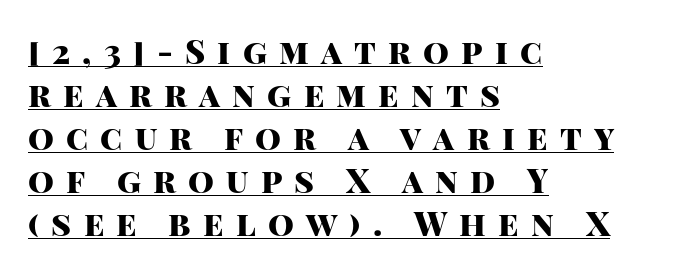
{"serif": "no", "italic": "no", "bold": "yes", "weight": "heavy", "width": "normal", "stroke_contrast": "high", "x_height": "large", "monospaced": "no", "underline": "yes", "align": "left", "line_spacing": "normal", "line_spacing_ratio": 1.3, "letter_spacing": "wide", "letter_spacing_em": 0.37, "glyph_px": 33}
